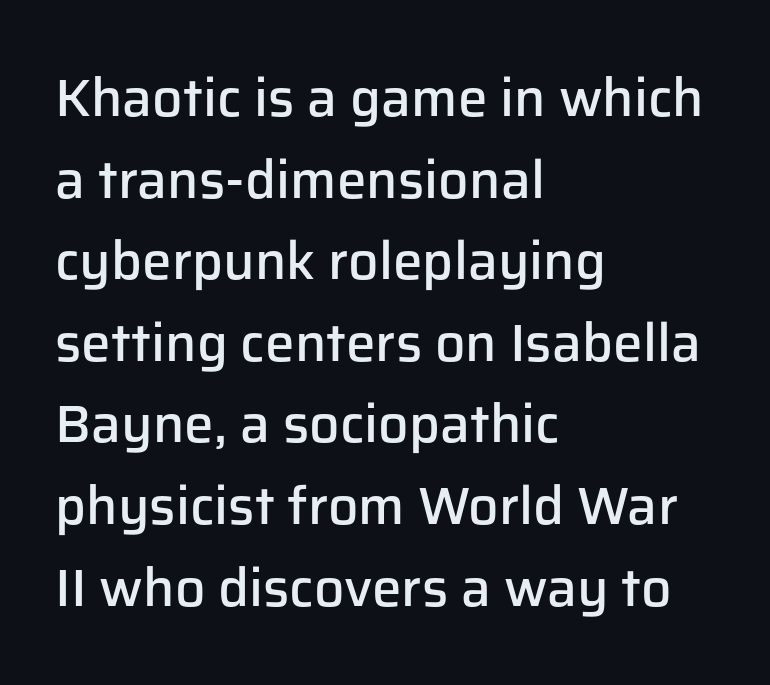
{"serif": "no", "italic": "no", "bold": "semi", "weight": "semibold", "width": "normal", "stroke_contrast": "low", "x_height": "medium", "monospaced": "no", "underline": "no", "align": "left", "line_spacing": "normal", "line_spacing_ratio": 1.54, "letter_spacing": "normal", "letter_spacing_em": 0.0, "glyph_px": 53}
